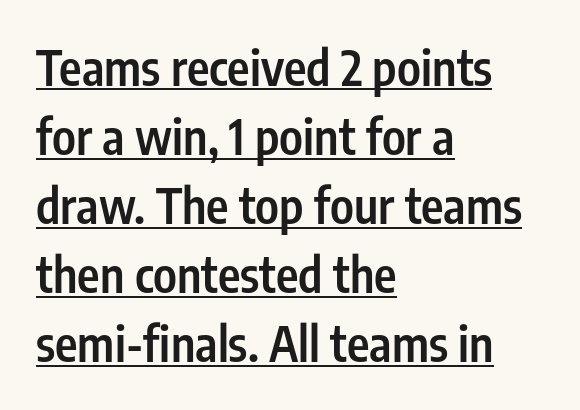
The image shows 48 px semibold, condensed sans-serif type, upright; set left-aligned, normal line spacing (1.44x), normal letter spacing, underlined; low stroke contrast and a medium x-height.
